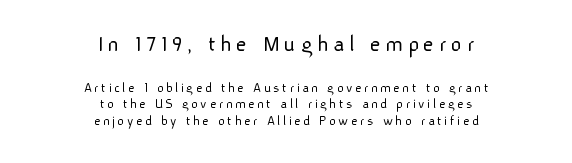
{"italic": "no", "bold": "no", "underline": "no", "align": "center", "line_spacing_ratio": 1.18, "larger_block": "first", "size_ratio": 1.71, "glyph_px": 24}
